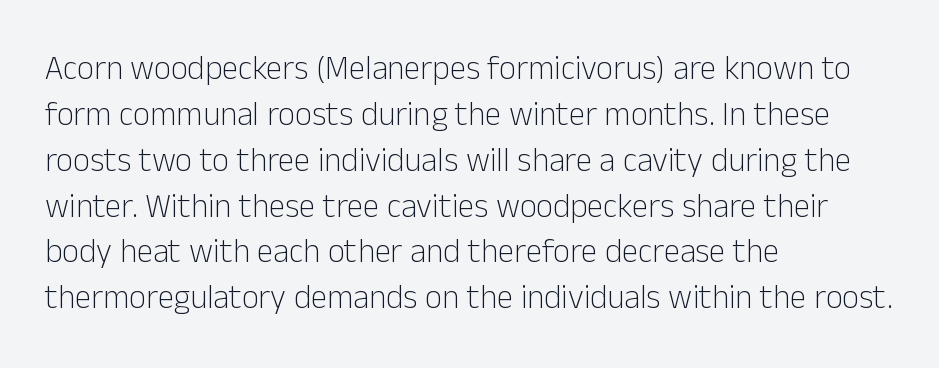
Q: Is the text bold? A: No.
Q: Is the text italic (slanted)? A: No, it is upright.
Q: Is the typeface a serif or a sans-serif typeface? A: Sans-serif.
Q: Is the text underlined? A: No.
Q: How is the paragraph aligned? A: Left-aligned.
Q: Is the spacing between letters normal or unusually wide? A: Normal.
Q: Is the spacing between lines tight, normal or loose? A: Normal.
Q: Width (condensed, normal, or wide)? A: Normal.
Q: Stroke contrast? A: Low.
Q: x-height? A: Medium.
Q: Monospaced? A: No.
